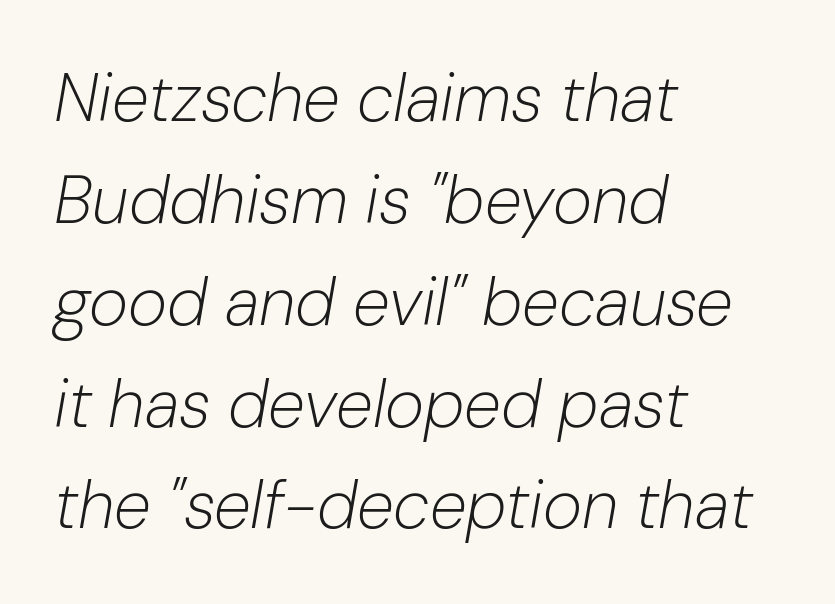
The image shows 67 px light type, italic (leaning right); set left-aligned, normal line spacing (1.52x), normal letter spacing, not underlined; low stroke contrast and a medium x-height.
